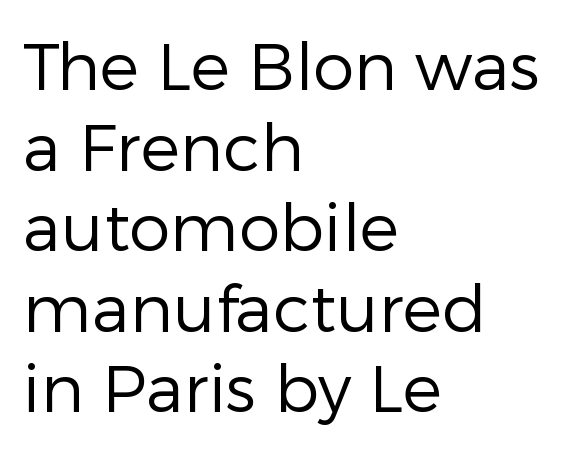
Weight: in the light-to-regular range. Each letter keeps its own natural width here, so spacing adapts to shape. To sum up the face: it is a sans, with no serifs. Honestly, there is no underline to notice here at all. If you drew a line through each stem, it would be perfectly vertical.
